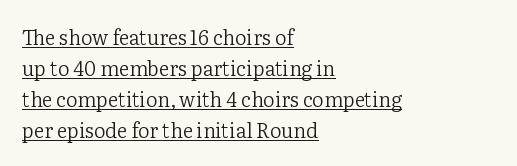
{"italic": "no", "bold": "no", "underline": "yes", "align": "left", "line_spacing": "normal", "line_spacing_ratio": 1.55, "letter_spacing": "normal", "letter_spacing_em": 0.0, "glyph_px": 20}
